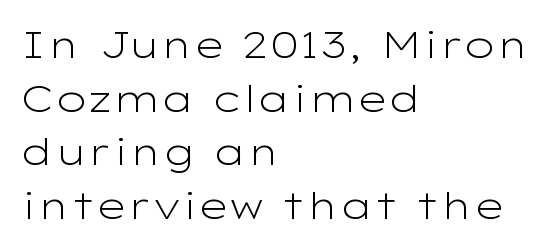
Stroke mass is kept to a normal reading level or below. In terms of letterspacing, this is plain default setting. Each letter's strokes conclude bluntly, with no projecting serifs. Style check: upright. One glance says typical: line gaps are just what's usual. Unmarked baselines from the first word to the last.
